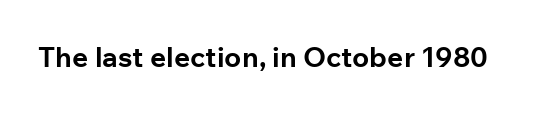
The image shows 28 px bold sans-serif type, upright; set normal letter spacing, not underlined; low stroke contrast and a medium x-height.
